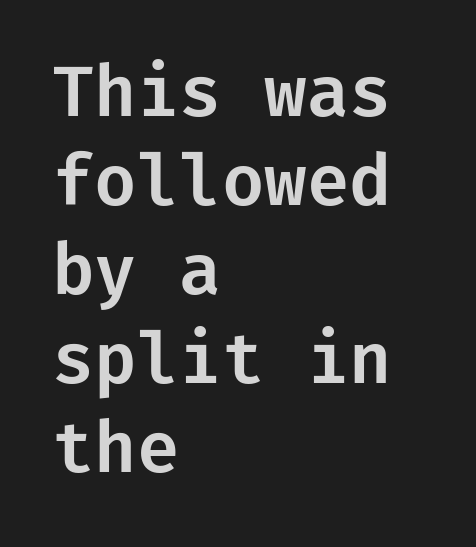
The image shows 69 px sans-serif type, upright; set left-aligned, normal line spacing (1.29x), normal letter spacing, not underlined; low stroke contrast and a medium x-height.
